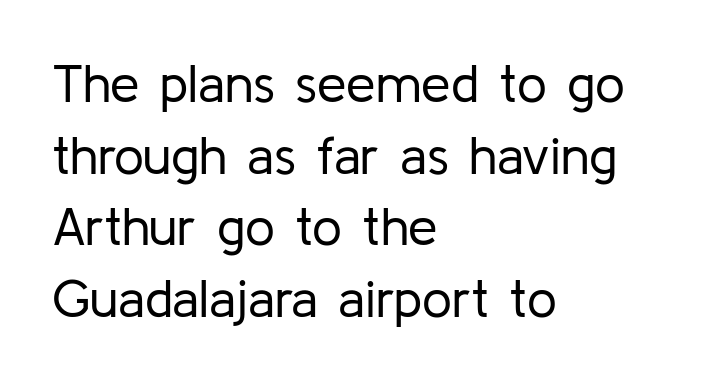
{"serif": "no", "italic": "no", "bold": "no", "weight": "regular", "width": "normal", "stroke_contrast": "low", "x_height": "medium", "monospaced": "no", "underline": "no", "align": "left", "line_spacing": "normal", "line_spacing_ratio": 1.35, "letter_spacing": "normal", "letter_spacing_em": 0.0, "glyph_px": 53}
